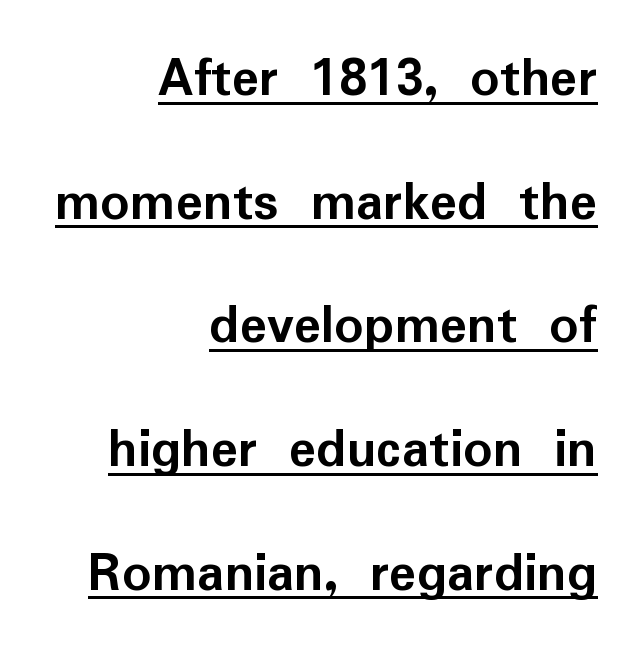
{"serif": "no", "italic": "no", "bold": "yes", "weight": "semibold", "width": "normal", "stroke_contrast": "low", "x_height": "medium", "monospaced": "no", "underline": "yes", "align": "right", "line_spacing": "loose", "line_spacing_ratio": 2.17, "letter_spacing": "normal", "letter_spacing_em": 0.0, "glyph_px": 57}
